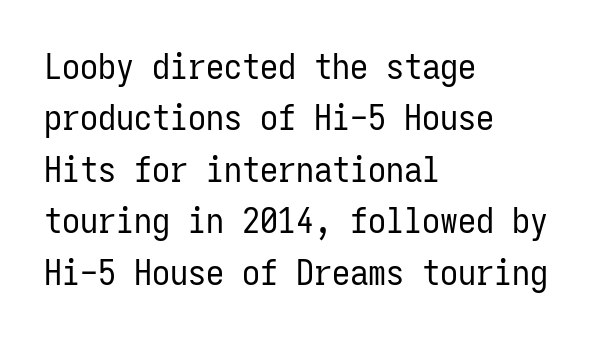
{"serif": "no", "italic": "no", "bold": "no", "weight": "regular", "width": "condensed", "stroke_contrast": "low", "x_height": "medium", "monospaced": "yes", "underline": "no", "align": "left", "line_spacing": "normal", "line_spacing_ratio": 1.43, "letter_spacing": "normal", "letter_spacing_em": 0.0, "glyph_px": 36}
